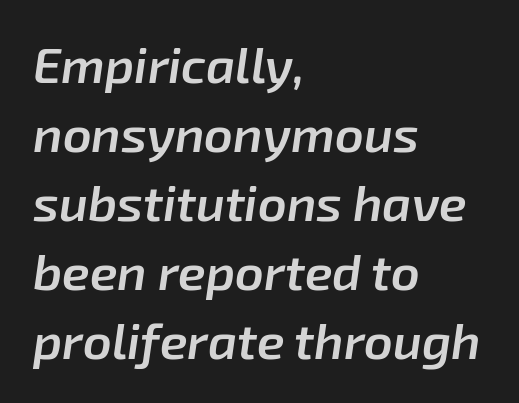
Q: Is the text bold? A: Semi-bold.
Q: Is the text italic (slanted)? A: Yes, it leans right by about 8 degrees.
Q: Is the text underlined? A: No.
Q: How is the paragraph aligned? A: Left-aligned.
Q: Is the spacing between letters normal or unusually wide? A: Normal.
Q: Is the spacing between lines tight, normal or loose? A: Normal.
Q: Width (condensed, normal, or wide)? A: Normal.
Q: Stroke contrast? A: Low.
Q: x-height? A: Medium.
Q: Monospaced? A: No.
